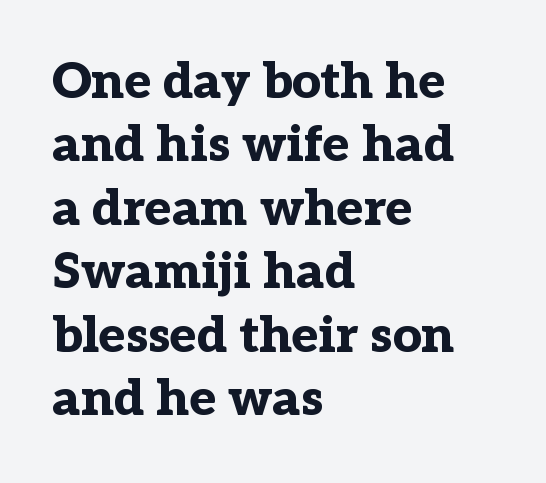
Q: Is the text bold? A: Yes.
Q: Is the text italic (slanted)? A: No, it is upright.
Q: Is the typeface a serif or a sans-serif typeface? A: Serif.
Q: Is the text underlined? A: No.
Q: How is the paragraph aligned? A: Left-aligned.
Q: Is the spacing between letters normal or unusually wide? A: Normal.
Q: Is the spacing between lines tight, normal or loose? A: Normal.
Q: Width (condensed, normal, or wide)? A: Normal.
Q: Stroke contrast? A: Low.
Q: x-height? A: Medium.
Q: Monospaced? A: No.
